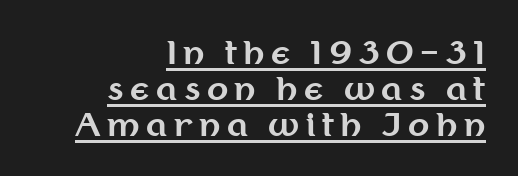
Q: Is the text bold? A: Yes.
Q: Is the text italic (slanted)? A: No, it is upright.
Q: Is the typeface a serif or a sans-serif typeface? A: Sans-serif.
Q: Is the text underlined? A: Yes.
Q: How is the paragraph aligned? A: Right-aligned.
Q: Is the spacing between letters normal or unusually wide? A: Unusually wide.
Q: Width (condensed, normal, or wide)? A: Normal.
Q: Stroke contrast? A: Medium.
Q: x-height? A: Medium.
Q: Monospaced? A: No.
